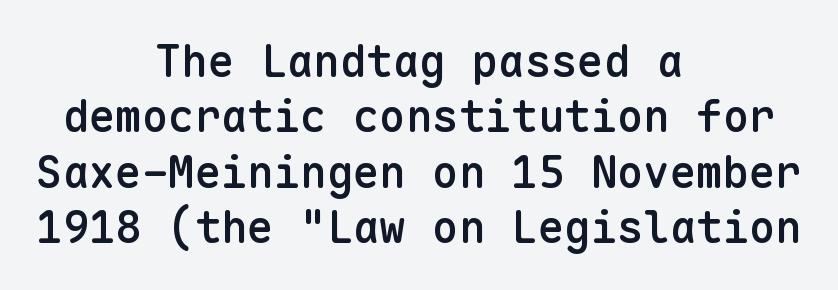
Q: Is the text bold? A: Semi-bold.
Q: Is the text italic (slanted)? A: No, it is upright.
Q: Is the typeface a serif or a sans-serif typeface? A: Sans-serif.
Q: Is the text underlined? A: No.
Q: How is the paragraph aligned? A: Centered.
Q: Is the spacing between letters normal or unusually wide? A: Normal.
Q: Is the spacing between lines tight, normal or loose? A: Normal.
Q: Width (condensed, normal, or wide)? A: Normal.
Q: Stroke contrast? A: Low.
Q: x-height? A: Medium.
Q: Monospaced? A: Yes.
